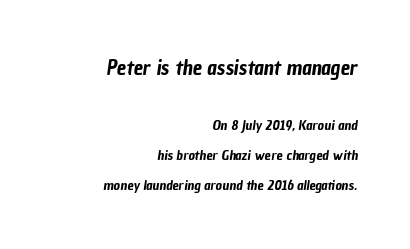
The image shows 21 px text type; set right-aligned, loose line spacing (2.15x), normal letter spacing, not underlined; the first (top) block is 1.5x larger.
